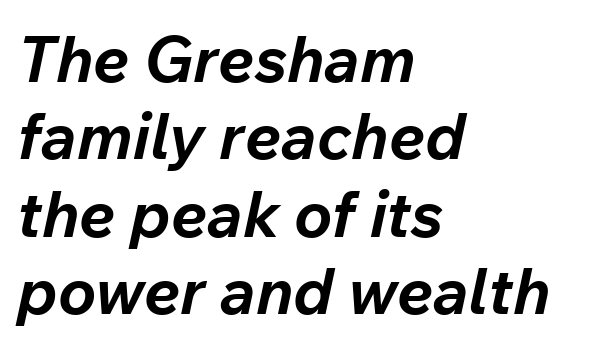
Does the weight exceed regular? Yes, all the way to bold. Designer's note — italics engaged. These lines are rendered in a variable-pitch font. Teacher's note: observe the even left margin — that is flush-left alignment. Honestly, there is no underline to notice here at all.
